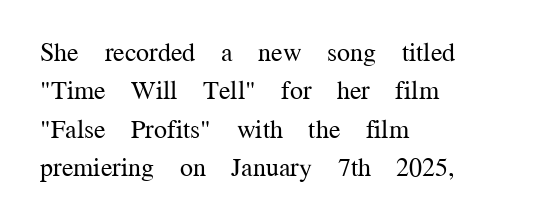
The image shows 26 px text type, upright; set left-aligned, normal line spacing (1.48x), normal letter spacing, not underlined.
